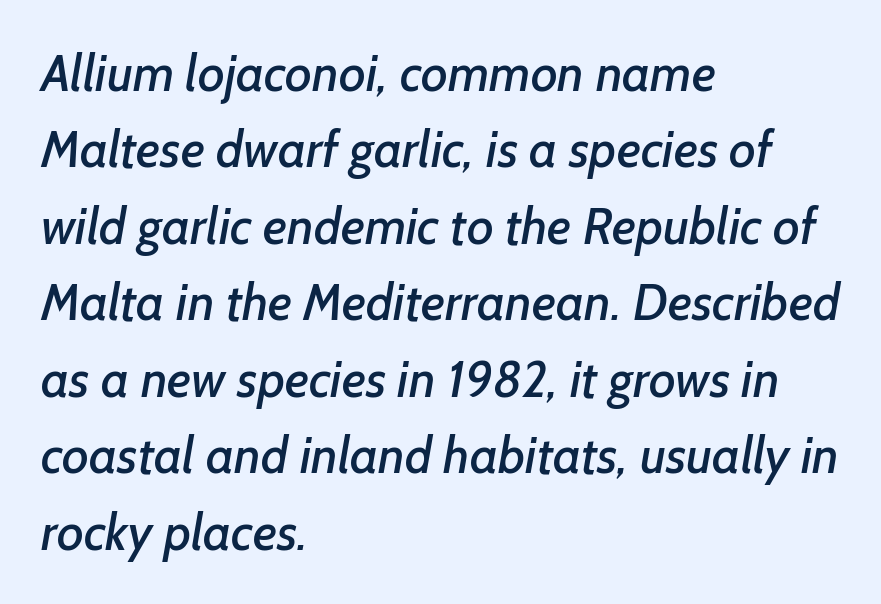
Q: Is the typeface a serif or a sans-serif typeface? A: Sans-serif.
Q: Is the text underlined? A: No.
Q: How is the paragraph aligned? A: Left-aligned.
Q: Is the spacing between letters normal or unusually wide? A: Normal.
Q: Is the spacing between lines tight, normal or loose? A: Normal.
Q: Width (condensed, normal, or wide)? A: Normal.
Q: Stroke contrast? A: Low.
Q: x-height? A: Medium.
Q: Monospaced? A: No.
